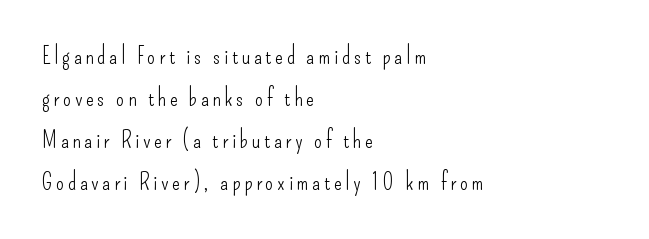
Q: Is the text bold? A: No.
Q: Is the text italic (slanted)? A: No, it is upright.
Q: Is the text underlined? A: No.
Q: How is the paragraph aligned? A: Left-aligned.
